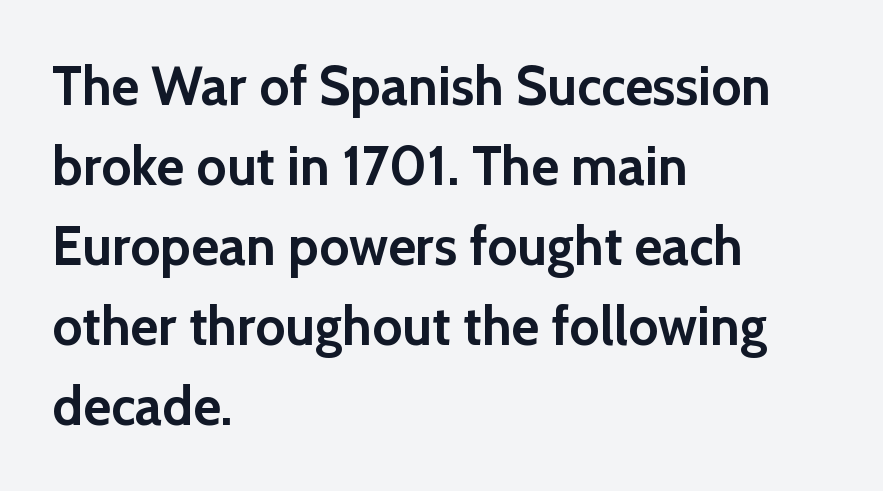
Layout note: lines flush left. The sample has been set heavy, in full bold. Check where the strokes stop: nothing finishes them off — pure sans. The gaps between neighbouring characters are ordinary and unremarkable. Glance below the letters and you will spot only blank space.
